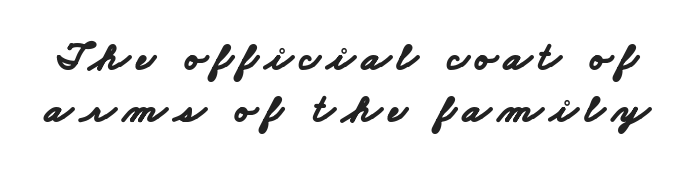
Here the designer chose a conventional face with non-uniform glyph widths. Unmarked baselines from the first word to the last. You can tell from the bare stems that sans-serif type was used. Reading down the column, the eye jumps a familiar distance to each next line.
